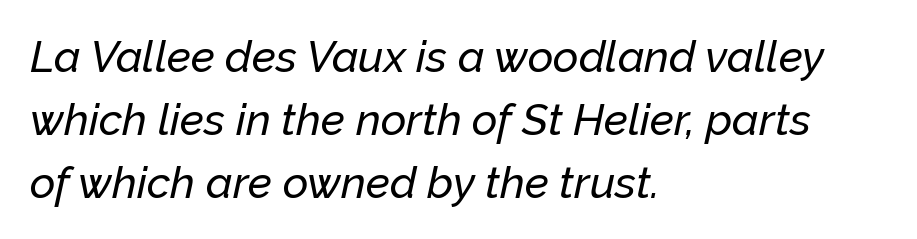
{"italic": "yes", "lean": "right", "slant_degrees": 12, "width": "normal", "stroke_contrast": "low", "x_height": "medium", "monospaced": "no", "underline": "no", "align": "left", "line_spacing": "normal", "line_spacing_ratio": 1.43, "letter_spacing": "normal", "letter_spacing_em": 0.0, "glyph_px": 44}
